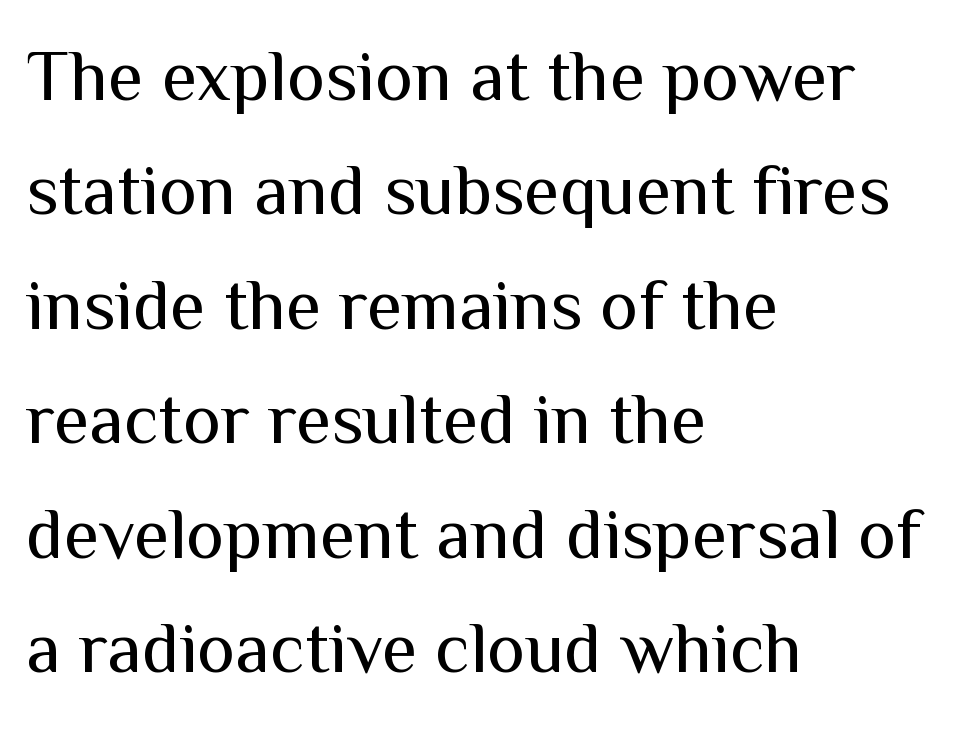
Stroke mass is kept to a normal reading level or below. Each row of text sits above clean, open space. The face used here is proportionally spaced, like ordinary book or web type. The rendering shows plain stroke endings on the letterforms — a sans-serif design. The rag falls on the right side of this text block.
